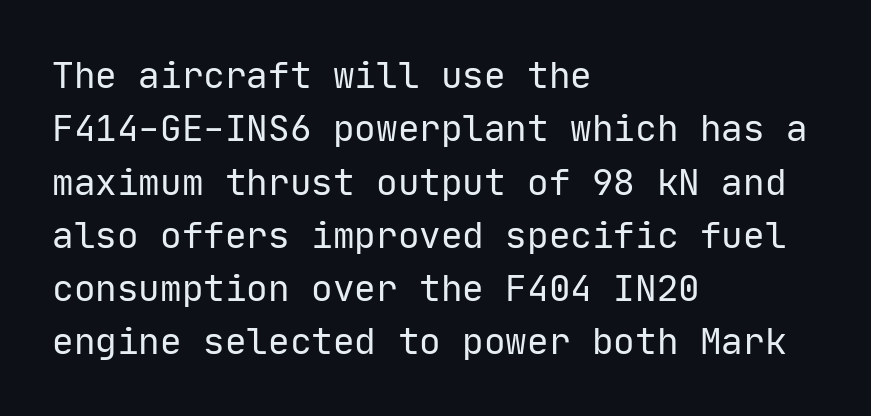
Stem width sits at or under what a default text font uses. This rendering leaves character spacing at its baseline value. Rows of type keep a routine distance in the vertical direction. Leftover space on each line is placed entirely after the last word.
